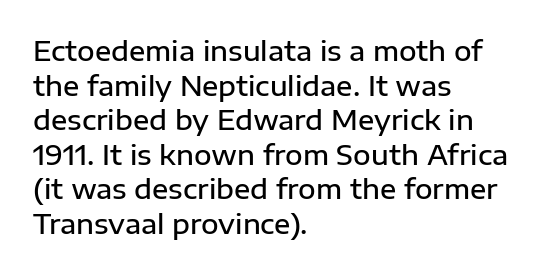
{"italic": "no", "bold": "semi", "underline": "no", "align": "left", "line_spacing": "normal", "line_spacing_ratio": 1.28, "letter_spacing": "normal", "letter_spacing_em": 0.0, "glyph_px": 27}
